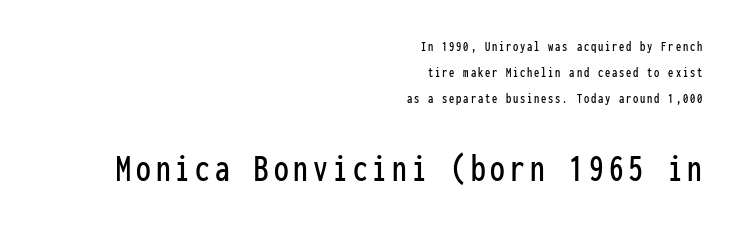
The image shows 39 px condensed sans-serif type, upright, monospaced; set right-aligned, line spacing 1.86x, not underlined; the second (bottom) block is 2.79x larger; low stroke contrast and a medium x-height.
